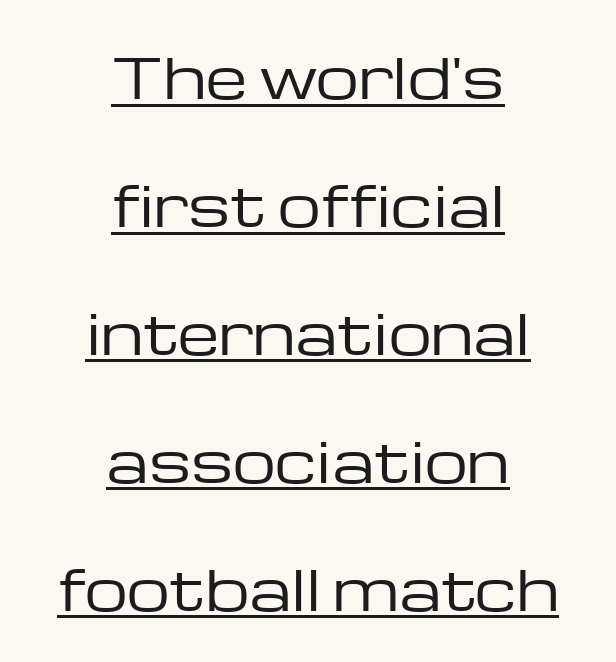
The image shows 54 px regular-weight, wide sans-serif type, upright; set centered, loose line spacing (2.37x), normal letter spacing, underlined; low stroke contrast and a medium x-height.
